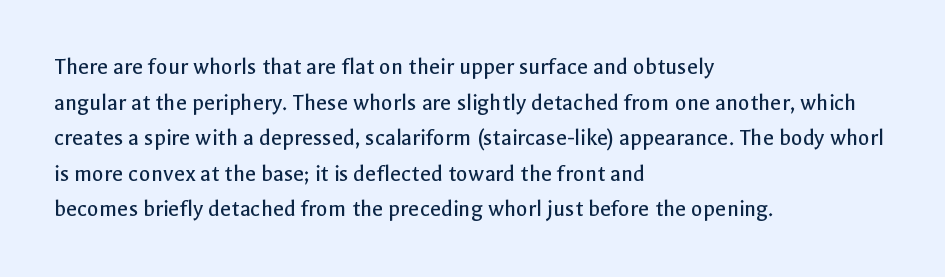
The image shows 24 px text type, upright; set left-aligned, normal line spacing (1.48x), normal letter spacing, not underlined.
